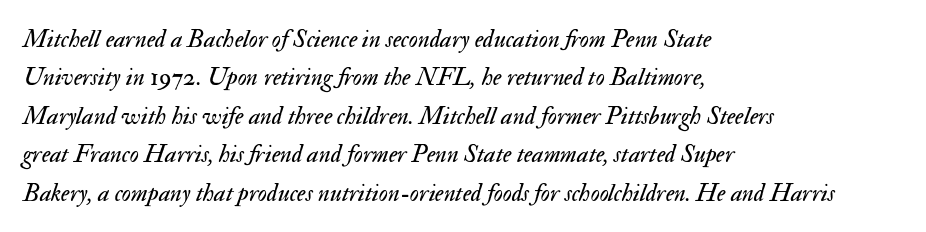
{"italic": "yes", "lean": "right", "slant_degrees": 17, "bold": "no", "underline": "no", "align": "left", "line_spacing": "normal", "line_spacing_ratio": 1.54, "letter_spacing": "normal", "letter_spacing_em": 0.0, "glyph_px": 25}
